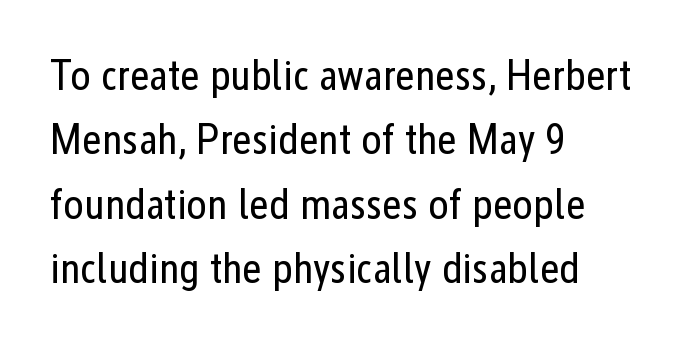
{"serif": "no", "italic": "no", "bold": "no", "weight": "regular", "width": "condensed", "stroke_contrast": "low", "x_height": "medium", "monospaced": "no", "underline": "no", "align": "left", "line_spacing": "normal", "line_spacing_ratio": 1.5, "letter_spacing": "normal", "letter_spacing_em": 0.0, "glyph_px": 43}
